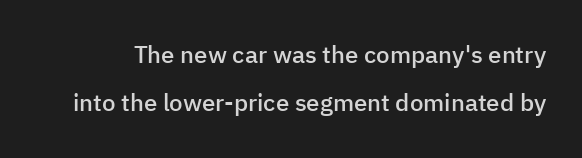
{"italic": "no", "bold": "semi", "underline": "no", "line_spacing": "loose", "line_spacing_ratio": 2.01, "letter_spacing": "normal", "letter_spacing_em": 0.0, "glyph_px": 24}
